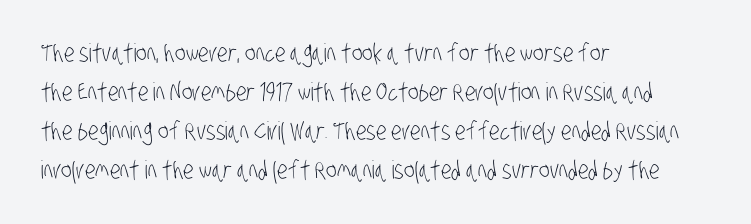
{"bold": "no", "underline": "no", "align": "left", "line_spacing": "normal", "line_spacing_ratio": 1.56, "letter_spacing": "normal", "letter_spacing_em": 0.0, "glyph_px": 25}
